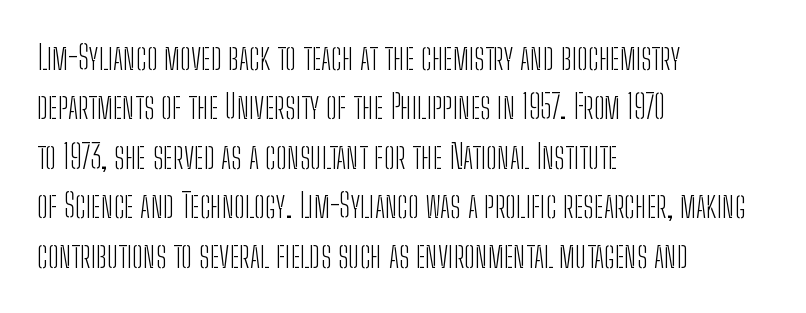
{"serif": "no", "italic": "no", "bold": "no", "weight": "light", "width": "condensed", "stroke_contrast": "low", "x_height": "medium", "monospaced": "no", "underline": "no", "align": "left", "line_spacing": "normal", "line_spacing_ratio": 1.5, "letter_spacing": "normal", "letter_spacing_em": 0.0, "glyph_px": 33}
